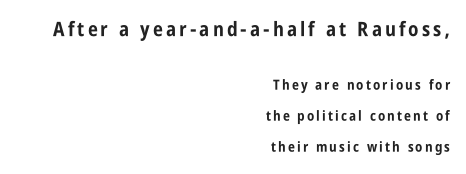
The image shows 20 px bold type, upright; set right-aligned, loose line spacing (2.2x), not underlined; the first (top) block is 1.43x larger.
